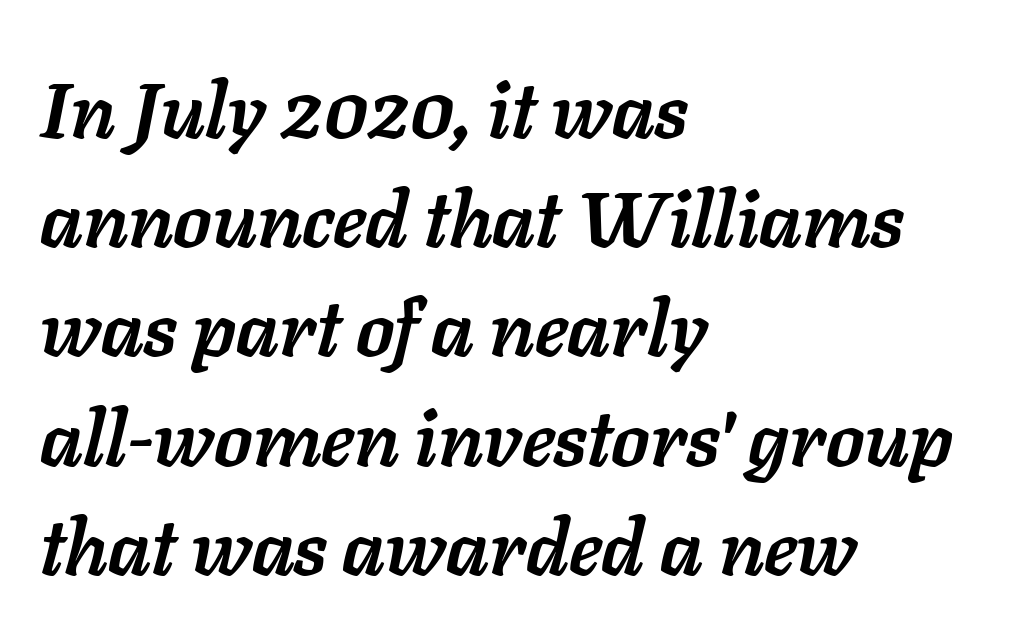
{"italic": "yes", "lean": "right", "slant_degrees": 11, "bold": "yes", "weight": "semibold", "width": "normal", "stroke_contrast": "low", "x_height": "medium", "monospaced": "no", "underline": "no", "align": "left", "line_spacing": "normal", "line_spacing_ratio": 1.4, "letter_spacing": "normal", "letter_spacing_em": 0.0, "glyph_px": 78}
